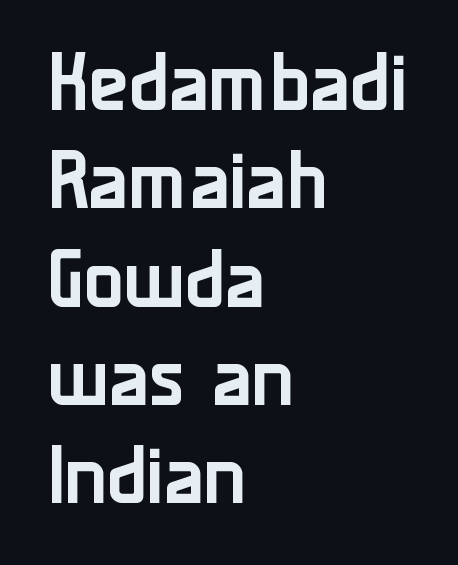
Regarding serifs, this sample does without them. All the whitespace from short lines collects on the right. The passage shown is not underscored anywhere. Caption: standard tracking, unaltered.
